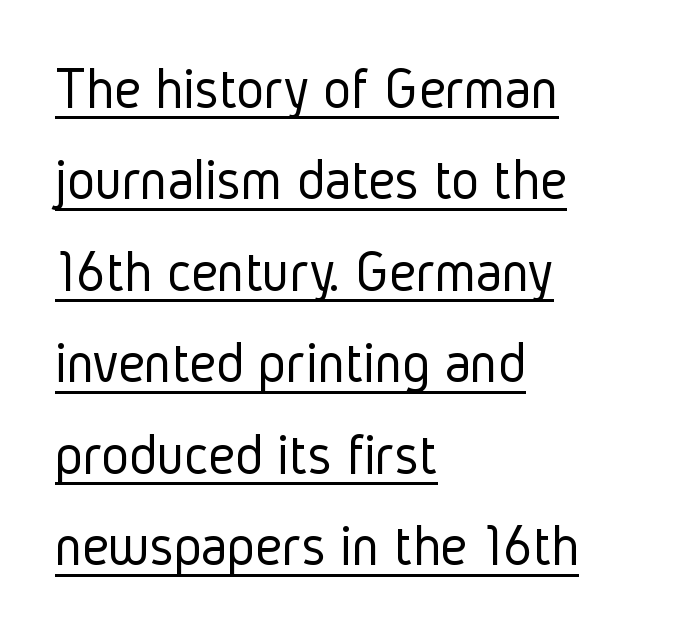
The paragraph shown leans on its left margin. The weight tops out at a normal text grade. Italic: no, the glyphs are upright roman. Here the glyphs are tracked normally, forming tight word shapes. The font family rendered here belongs to the sans-serif group. Like a heading marked for emphasis, these lines bear an underscore.
